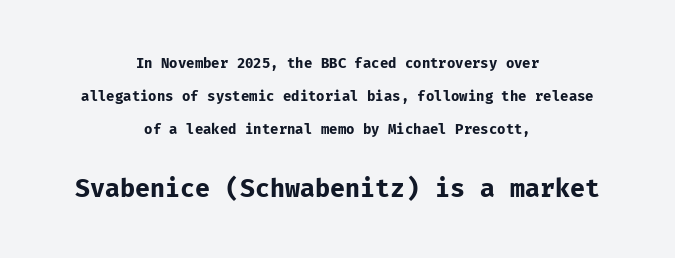
The image shows 25 px bold type, upright; set centered, loose line spacing (2.35x), normal letter spacing, not underlined; the second (bottom) block is 1.79x larger.
